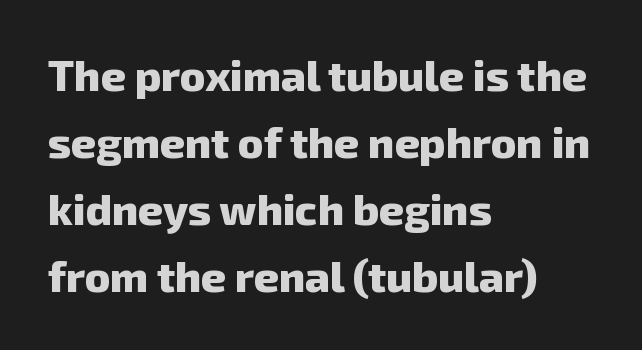
The image shows 43 px heavy sans-serif type; set left-aligned, normal line spacing (1.56x), normal letter spacing, not underlined; low stroke contrast and a medium x-height.
